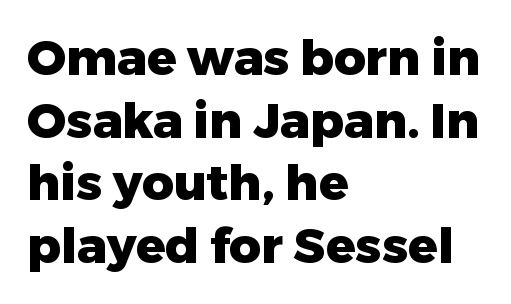
The image shows 49 px heavy sans-serif type, upright; set left-aligned, normal line spacing (1.28x), normal letter spacing, not underlined; low stroke contrast and a medium x-height.
